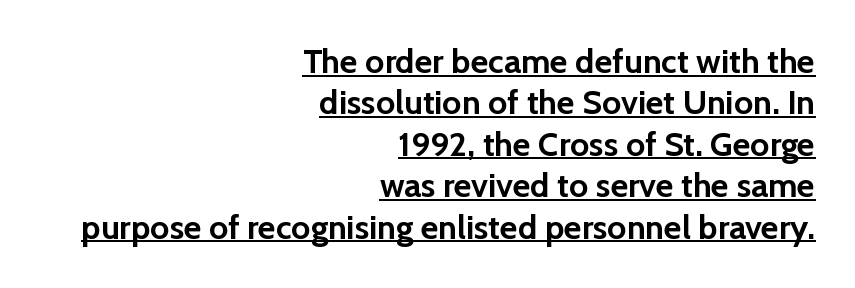
The image shows 34 px semibold sans-serif type, upright; set right-aligned, line spacing 1.22x, normal letter spacing, underlined; low stroke contrast and a medium x-height.
